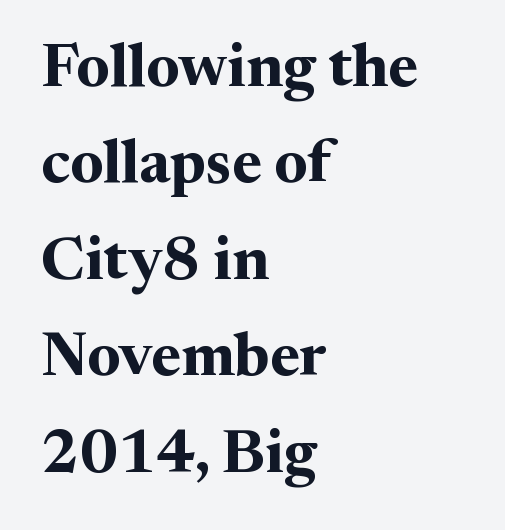
Type without underlining. The font's upright variant was chosen for this text. Does the weight exceed regular? Yes, all the way to bold. Varying glyph widths throughout — classic text-font behaviour. Notice how the passage keeps a crisp vertical edge on the left only.
